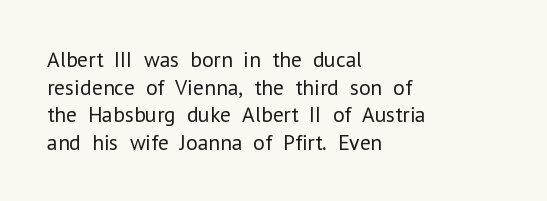
The typeface has the unassuming heft of standard copy or less. Vertical strokes here are truly vertical. A clean baseline with only descenders dipping below it. Default kerning and tracking; the words read as compact shapes.
